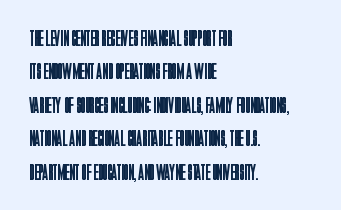
The image shows 22 px text type, upright; set left-aligned, normal line spacing (1.52x), normal letter spacing, not underlined.
